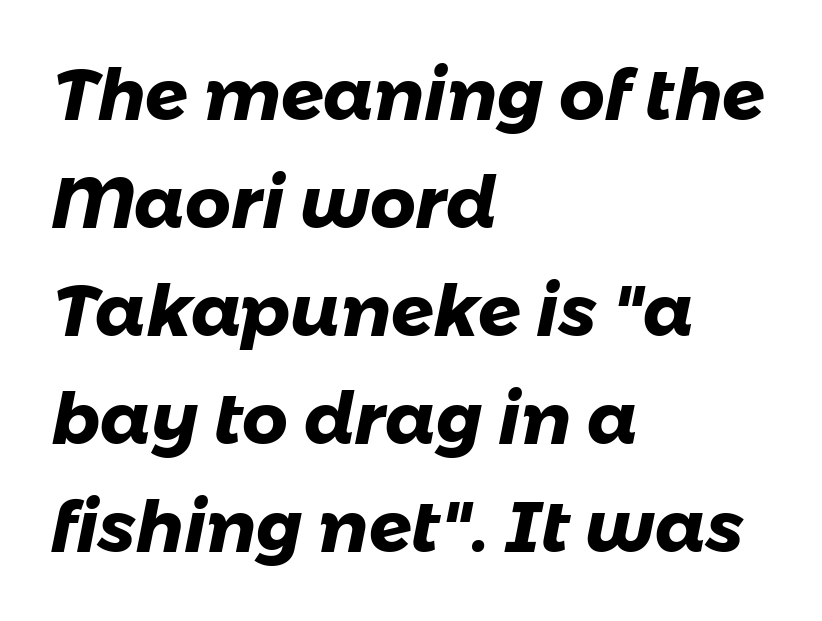
Q: Is the text bold? A: Yes.
Q: Is the typeface a serif or a sans-serif typeface? A: Sans-serif.
Q: Is the text underlined? A: No.
Q: How is the paragraph aligned? A: Left-aligned.
Q: Is the spacing between letters normal or unusually wide? A: Normal.
Q: Is the spacing between lines tight, normal or loose? A: Normal.
Q: Width (condensed, normal, or wide)? A: Normal.
Q: Stroke contrast? A: Low.
Q: x-height? A: Medium.
Q: Monospaced? A: No.
